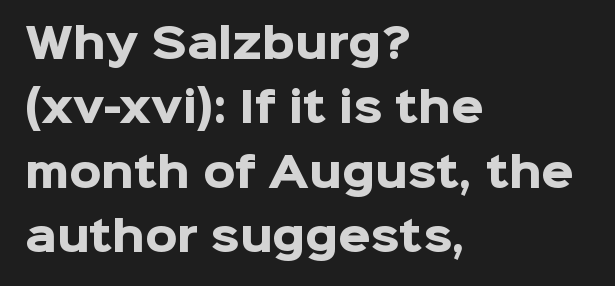
Reading down the column, the eye jumps a familiar distance to each next line. I'd call this a sans setting — the letters go barefoot. Varying glyph widths throughout — classic text-font behaviour. Look at the tracking — it's just the regular setting, nothing added. The font is running at its bold setting.
